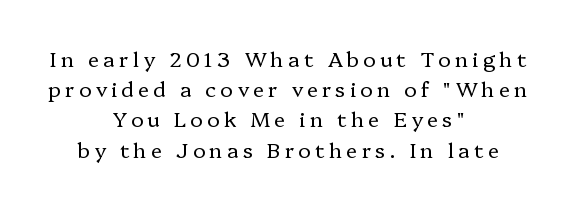
The image shows 21 px text type, upright; set centered, normal line spacing (1.44x), unusually wide letter spacing (+0.2 em), not underlined.
